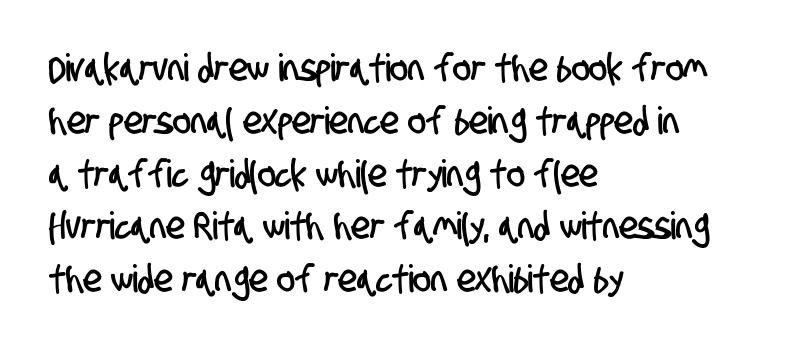
Font category for this specimen: sans-serif. A clean baseline with only descenders dipping below it. Varying glyph widths throughout — classic text-font behaviour. If you drew a ruler down the left edge, every line would touch it. The rendering uses a moderate line-height, typical for paragraphs. The rendering keeps characters at their native spacing.
